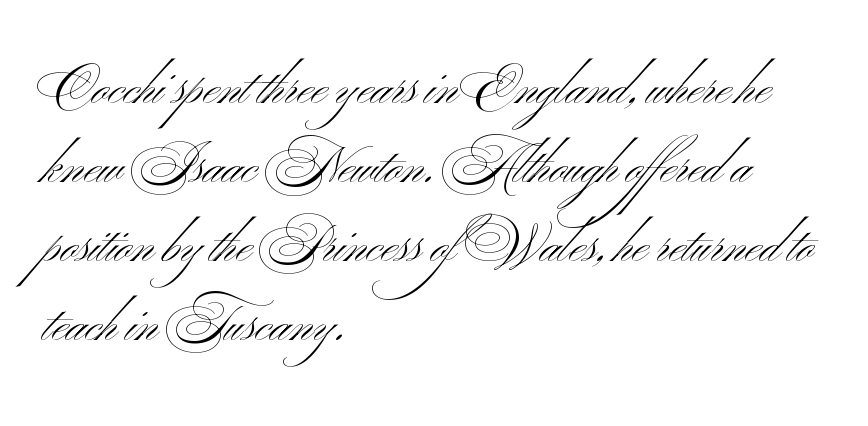
Q: Is the text bold? A: No.
Q: Is the text italic (slanted)? A: Yes.
Q: Is the typeface a serif or a sans-serif typeface? A: Sans-serif.
Q: Is the text underlined? A: No.
Q: How is the paragraph aligned? A: Left-aligned.
Q: Is the spacing between letters normal or unusually wide? A: Normal.
Q: Is the spacing between lines tight, normal or loose? A: Normal.
Q: Width (condensed, normal, or wide)? A: Wide.
Q: Stroke contrast? A: Medium.
Q: x-height? A: Small.
Q: Monospaced? A: No.
